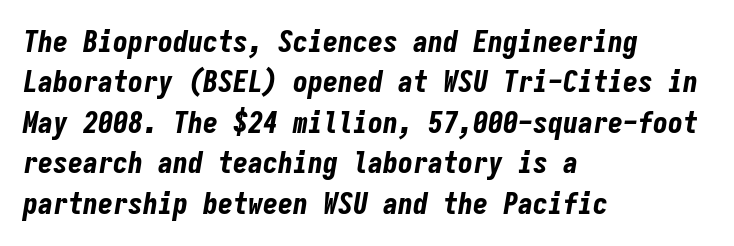
Think of a typewriter: that constant character pitch is what you see here. Letters rest on an invisible, unmarked baseline. A typesetter would call this leading conventional body-copy spacing. It's the slanting kind of type.
